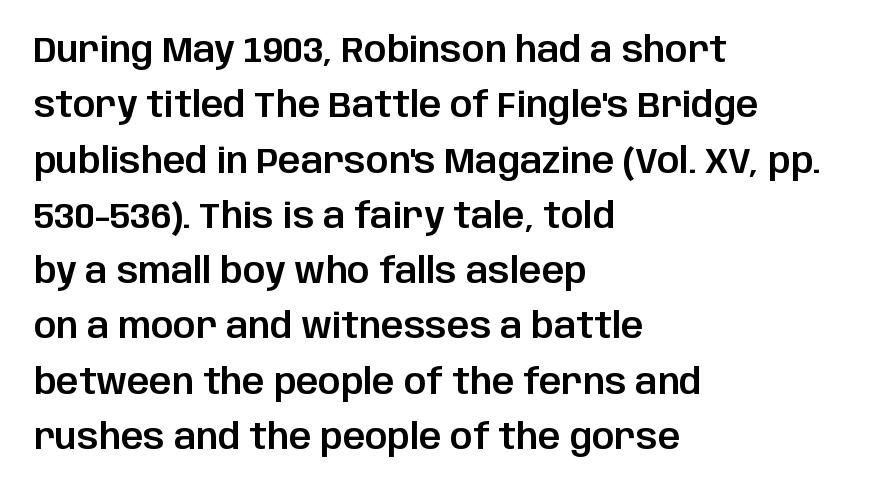
Ordinary non-slanted type is in use. Does extra space separate the letters? No, they use regular spacing. The letters advance in unequal steps, a hallmark of proportional type. The rendering shows plain stroke endings on the letterforms — a sans-serif design. The leading is moderate, giving the passage an even texture. Just letters on the line, the space beneath them empty.
